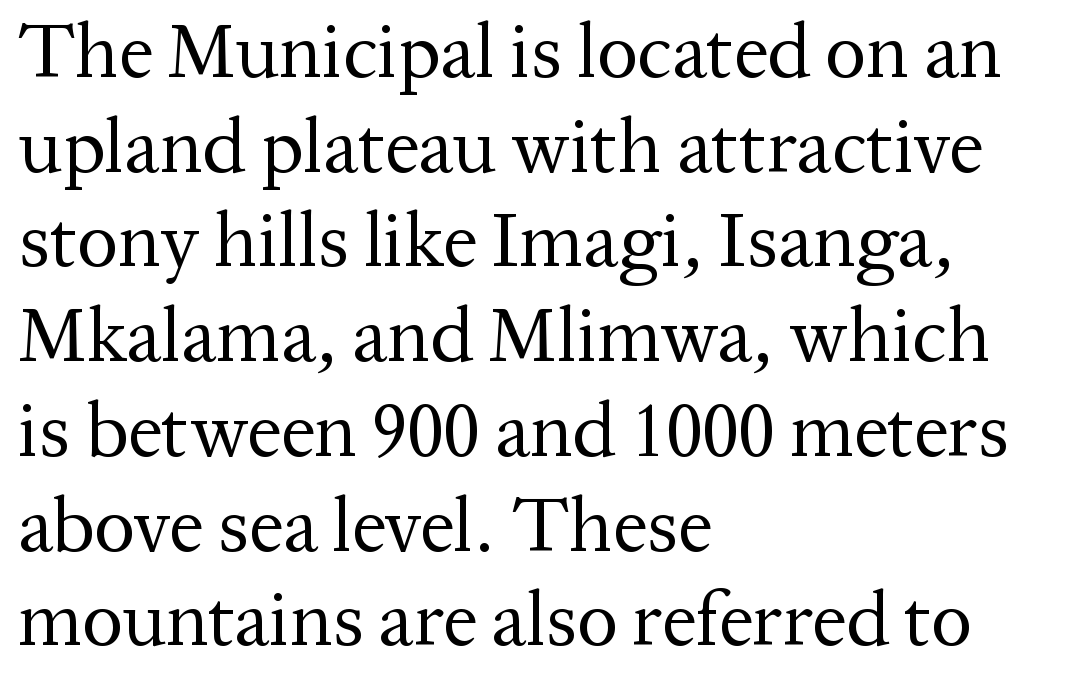
{"serif": "yes", "italic": "no", "bold": "no", "weight": "regular", "width": "normal", "stroke_contrast": "medium", "x_height": "medium", "monospaced": "no", "underline": "no", "align": "left", "line_spacing_ratio": 1.23, "letter_spacing": "normal", "letter_spacing_em": 0.0, "glyph_px": 77}
